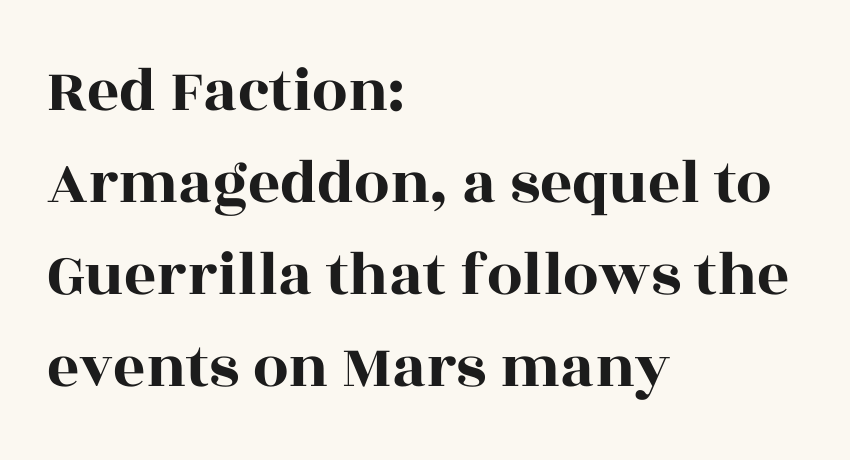
Q: Is the text italic (slanted)? A: No, it is upright.
Q: Is the typeface a serif or a sans-serif typeface? A: Serif.
Q: Is the text underlined? A: No.
Q: How is the paragraph aligned? A: Left-aligned.
Q: Is the spacing between letters normal or unusually wide? A: Normal.
Q: Is the spacing between lines tight, normal or loose? A: Normal.
Q: Width (condensed, normal, or wide)? A: Wide.
Q: x-height? A: Large.
Q: Monospaced? A: No.
